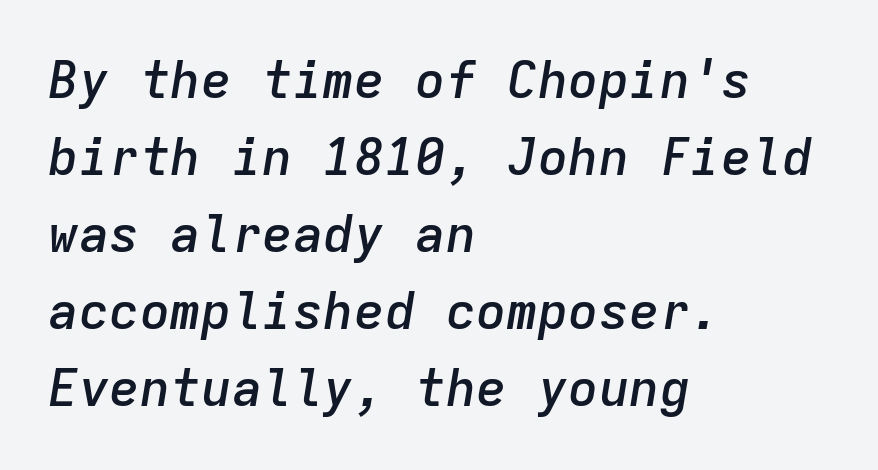
{"italic": "yes", "lean": "right", "slant_degrees": 9, "bold": "semi", "weight": "semibold", "width": "normal", "stroke_contrast": "low", "x_height": "medium", "monospaced": "yes", "underline": "no", "align": "left", "line_spacing": "normal", "line_spacing_ratio": 1.51, "letter_spacing": "normal", "letter_spacing_em": 0.0, "glyph_px": 51}
